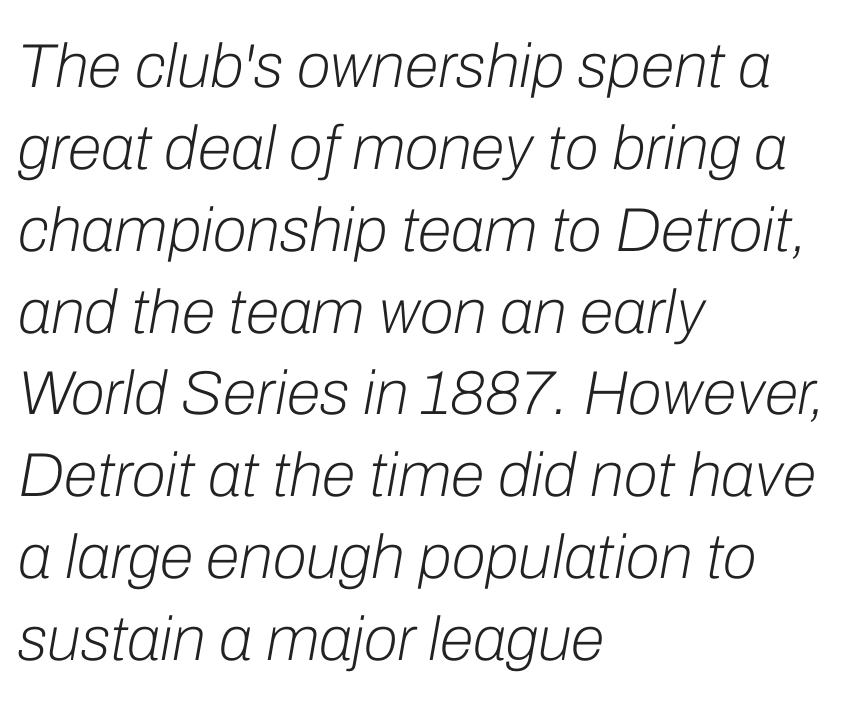
{"italic": "yes", "lean": "right", "slant_degrees": 10, "bold": "no", "weight": "light", "width": "normal", "stroke_contrast": "low", "x_height": "medium", "monospaced": "no", "underline": "no", "align": "left", "line_spacing": "normal", "line_spacing_ratio": 1.32, "letter_spacing": "normal", "letter_spacing_em": 0.0, "glyph_px": 62}
